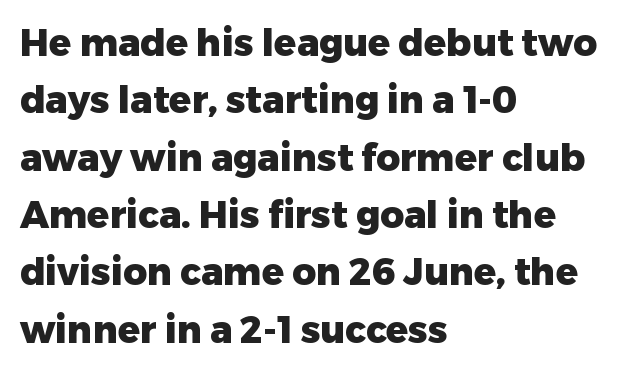
Line spacing here is normal. The baseline area is clear. Short and long lines alike share a common starting point at left. These lines carry a lot of weight — the face is fully bold. Serif or sans? Sans — the stroke terminals are bare.
